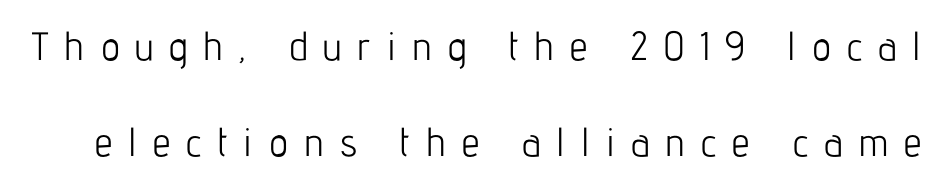
{"serif": "no", "italic": "no", "bold": "no", "weight": "light", "width": "condensed", "stroke_contrast": "low", "x_height": "medium", "monospaced": "no", "underline": "no", "line_spacing": "loose", "line_spacing_ratio": 2.39, "letter_spacing": "wide", "letter_spacing_em": 0.4, "glyph_px": 40}
